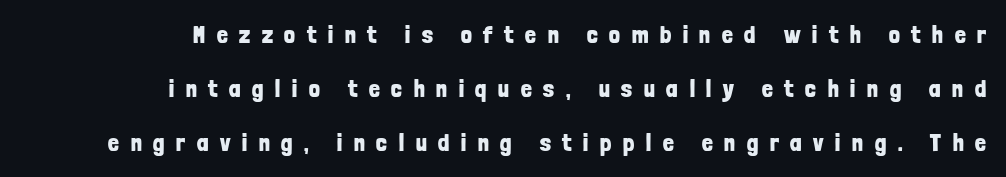
{"italic": "no", "bold": "yes", "underline": "no", "align": "right", "line_spacing": "loose", "line_spacing_ratio": 2.24, "letter_spacing": "wide", "letter_spacing_em": 0.49, "glyph_px": 24}
